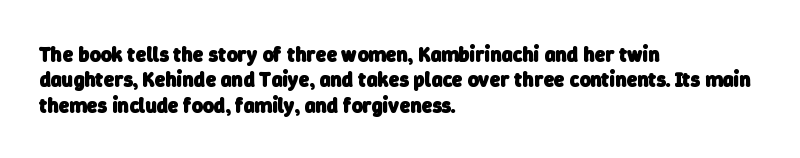
The image shows 21 px bold type; set left-aligned, line spacing 1.21x, normal letter spacing, not underlined.
